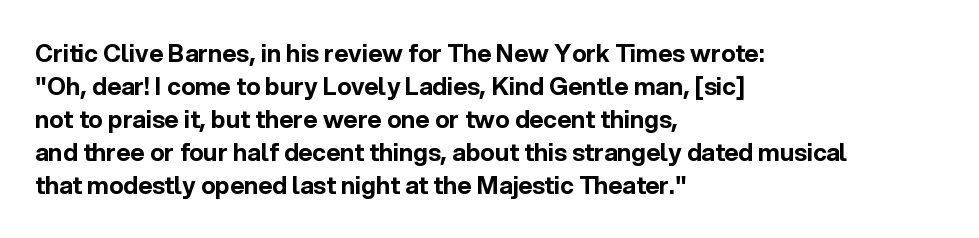
Q: Is the text bold? A: Yes.
Q: Is the text italic (slanted)? A: No, it is upright.
Q: Is the text underlined? A: No.
Q: How is the paragraph aligned? A: Left-aligned.
Q: Is the spacing between letters normal or unusually wide? A: Normal.
Q: Is the spacing between lines tight, normal or loose? A: Normal.
